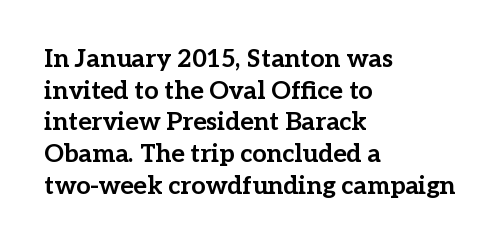
Q: Is the text bold? A: Yes.
Q: Is the text italic (slanted)? A: No, it is upright.
Q: Is the text underlined? A: No.
Q: How is the paragraph aligned? A: Left-aligned.
Q: Is the spacing between letters normal or unusually wide? A: Normal.
Q: Is the spacing between lines tight, normal or loose? A: Normal.
